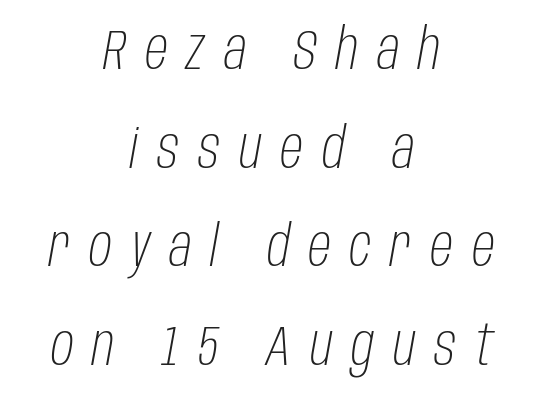
Q: Is the text bold? A: No.
Q: Is the text italic (slanted)? A: Yes, it leans right by about 10 degrees.
Q: Is the text underlined? A: No.
Q: How is the paragraph aligned? A: Centered.
Q: Is the spacing between letters normal or unusually wide? A: Unusually wide.
Q: Width (condensed, normal, or wide)? A: Condensed.
Q: Stroke contrast? A: Low.
Q: x-height? A: Large.
Q: Monospaced? A: No.
